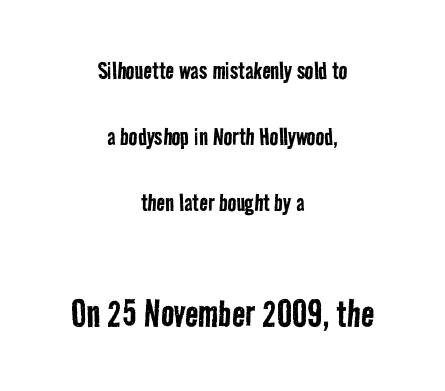
Words appear dense and cohesive because spacing is normal. Is this a fixed-width face? No — the glyphs have proportional, varying widths. Airy leading. No heavy texture on the line: the type isn't bold. Where is the straight margin? There isn't one; the lines are centered. The second block has been scaled up relative to the first.
